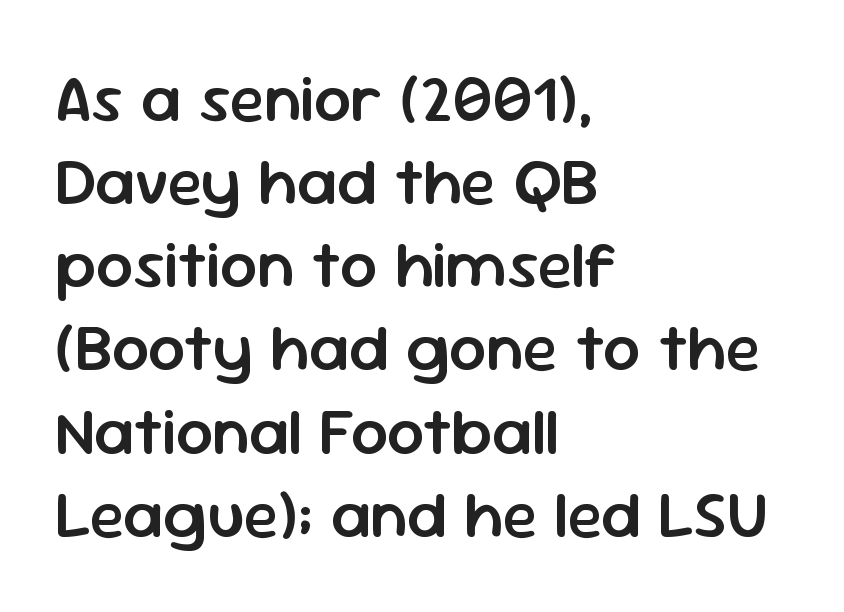
Q: Is the text bold? A: Semi-bold.
Q: Is the text italic (slanted)? A: No, it is upright.
Q: Is the typeface a serif or a sans-serif typeface? A: Sans-serif.
Q: Is the text underlined? A: No.
Q: How is the paragraph aligned? A: Left-aligned.
Q: Is the spacing between letters normal or unusually wide? A: Normal.
Q: Is the spacing between lines tight, normal or loose? A: Normal.
Q: Width (condensed, normal, or wide)? A: Normal.
Q: Stroke contrast? A: Low.
Q: x-height? A: Medium.
Q: Monospaced? A: No.
